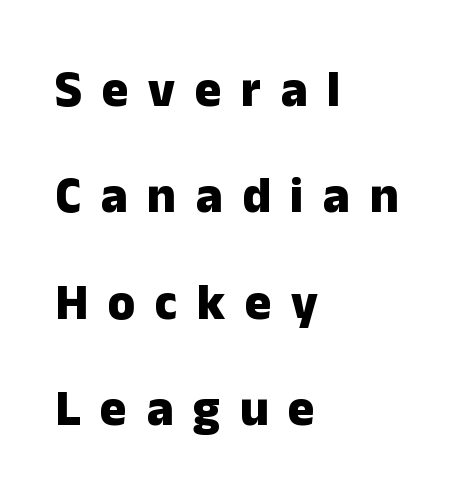
Q: Is the text bold? A: Yes.
Q: Is the text italic (slanted)? A: No, it is upright.
Q: Is the typeface a serif or a sans-serif typeface? A: Sans-serif.
Q: Is the text underlined? A: No.
Q: How is the paragraph aligned? A: Left-aligned.
Q: Is the spacing between letters normal or unusually wide? A: Unusually wide.
Q: Is the spacing between lines tight, normal or loose? A: Loose.
Q: Width (condensed, normal, or wide)? A: Normal.
Q: Stroke contrast? A: Low.
Q: x-height? A: Medium.
Q: Monospaced? A: No.
